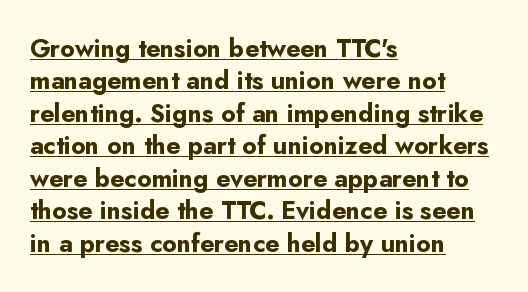
{"italic": "no", "bold": "yes", "underline": "yes", "align": "left", "line_spacing": "normal", "line_spacing_ratio": 1.3, "letter_spacing": "normal", "letter_spacing_em": 0.0, "glyph_px": 25}
